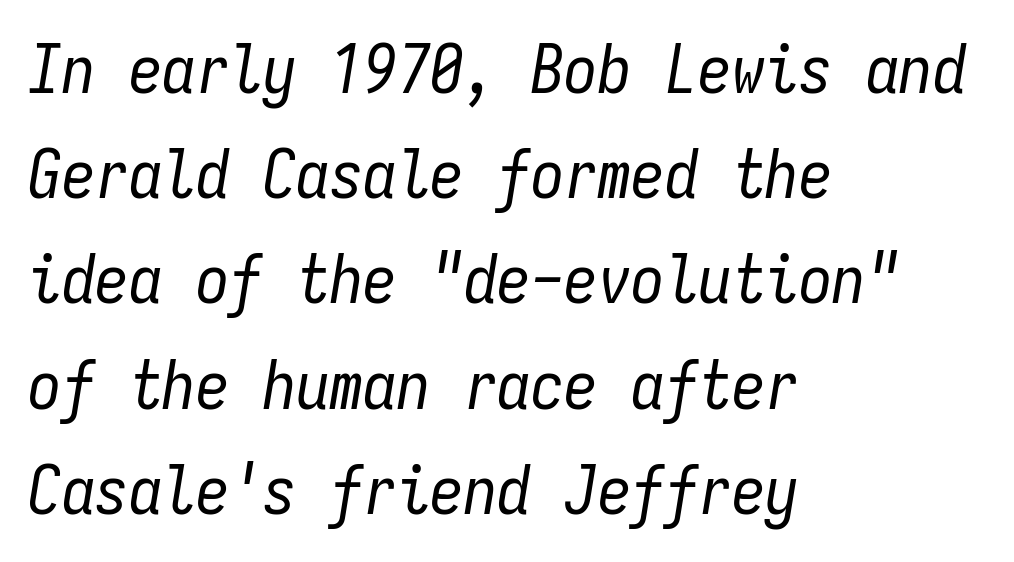
The string is rendered with underlining switched off. Casual observation: everything's shoved over to the left. Every character here occupies the same horizontal width, giving the sample a typewriter-like rhythm. If you drew a line through each stem, it would be angled. Weight: in the light-to-regular range.
